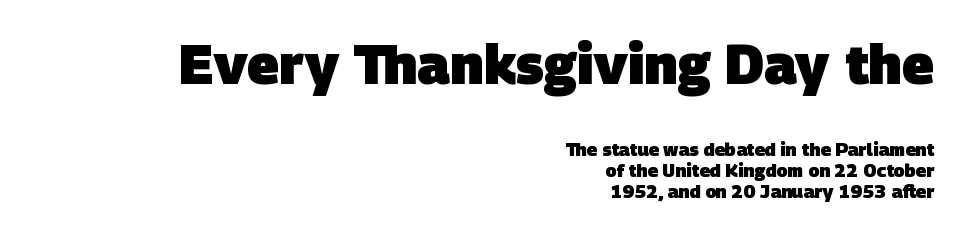
The image shows 55 px heavy sans-serif type; set right-aligned, line spacing 1.16x, normal letter spacing, not underlined; the first (top) block is 3.06x larger; low stroke contrast and a large x-height.
